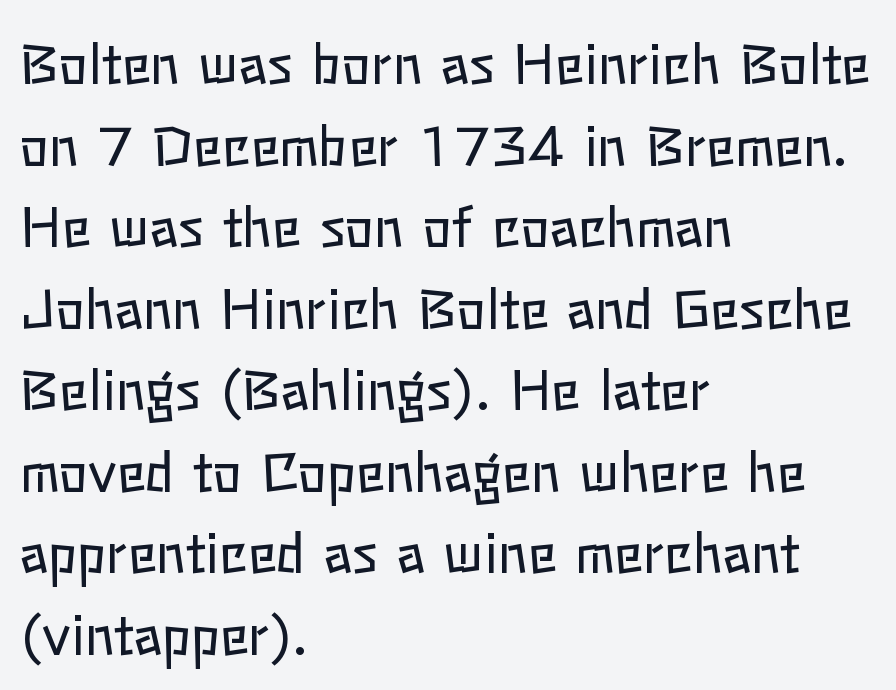
Q: Is the text bold? A: No.
Q: Is the text italic (slanted)? A: No, it is upright.
Q: Is the text underlined? A: No.
Q: How is the paragraph aligned? A: Left-aligned.
Q: Is the spacing between letters normal or unusually wide? A: Normal.
Q: Is the spacing between lines tight, normal or loose? A: Normal.
Q: Width (condensed, normal, or wide)? A: Normal.
Q: Stroke contrast? A: Low.
Q: x-height? A: Medium.
Q: Monospaced? A: No.
